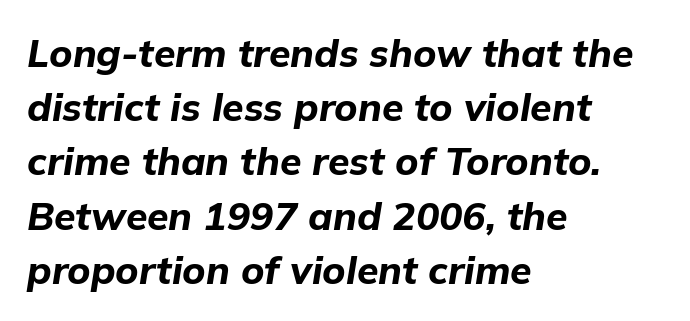
Q: Is the text bold? A: Yes.
Q: Is the text italic (slanted)? A: Yes, it leans right by about 9 degrees.
Q: Is the text underlined? A: No.
Q: How is the paragraph aligned? A: Left-aligned.
Q: Is the spacing between letters normal or unusually wide? A: Normal.
Q: Is the spacing between lines tight, normal or loose? A: Normal.
Q: Width (condensed, normal, or wide)? A: Normal.
Q: Stroke contrast? A: Low.
Q: x-height? A: Medium.
Q: Monospaced? A: No.
